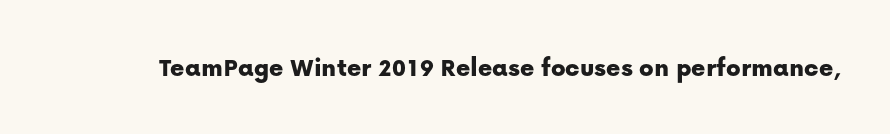
This rendering leaves character spacing at its baseline value. Has an underline been added? It has not. No italicization has been applied; the sample stays upright.
